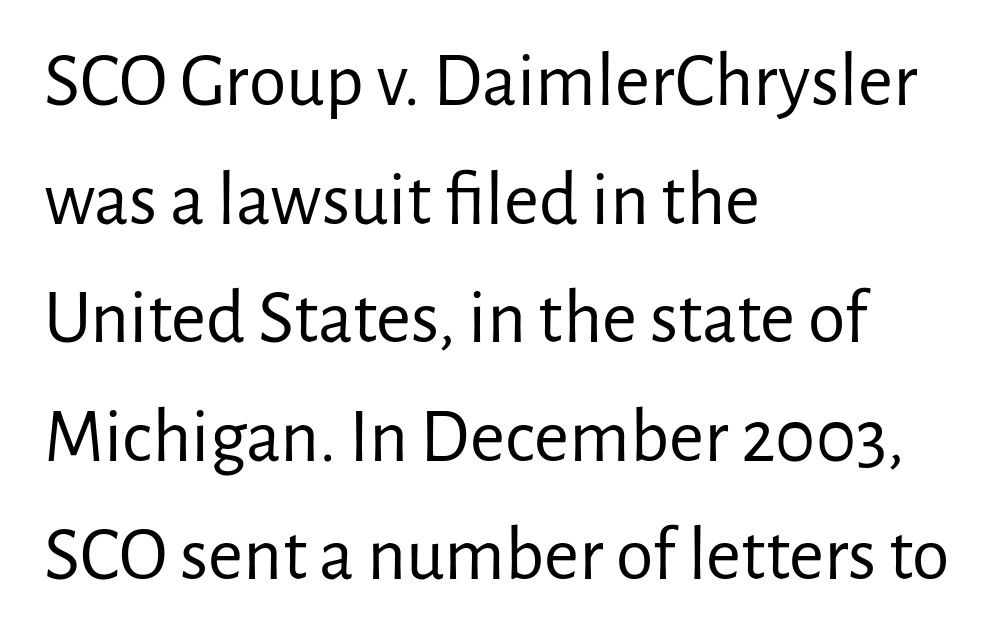
The rendering anchors every line to the left-hand side. Unbolded letterforms with no extra heft. Horizontal bands of white between lines are of average thickness. Anything drawn beneath the words? Only blank space. The rendering uses natural spacing where letterforms have individual widths.
